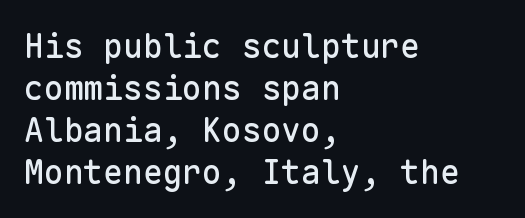
Q: Is the text italic (slanted)? A: No, it is upright.
Q: Is the typeface a serif or a sans-serif typeface? A: Sans-serif.
Q: Is the text underlined? A: No.
Q: How is the paragraph aligned? A: Left-aligned.
Q: Is the spacing between letters normal or unusually wide? A: Normal.
Q: Is the spacing between lines tight, normal or loose? A: Normal.
Q: Width (condensed, normal, or wide)? A: Normal.
Q: Stroke contrast? A: Low.
Q: x-height? A: Medium.
Q: Monospaced? A: Yes.
